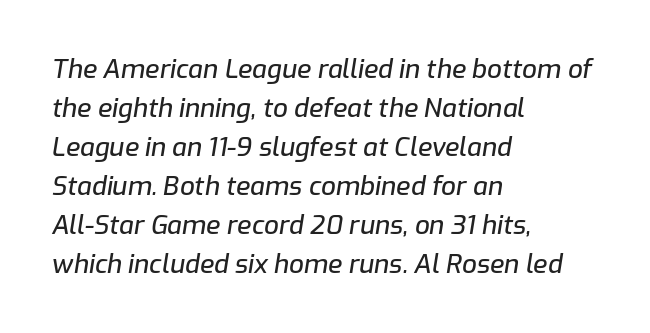
Just letters on the line, the space beneath them empty. Students, observe: this is what conventionally led text looks like. These lines stack with their left ends in a neat column. These lines keep a tight, regular rhythm from letter to letter. Looking at the ascenders, they clearly lean.
